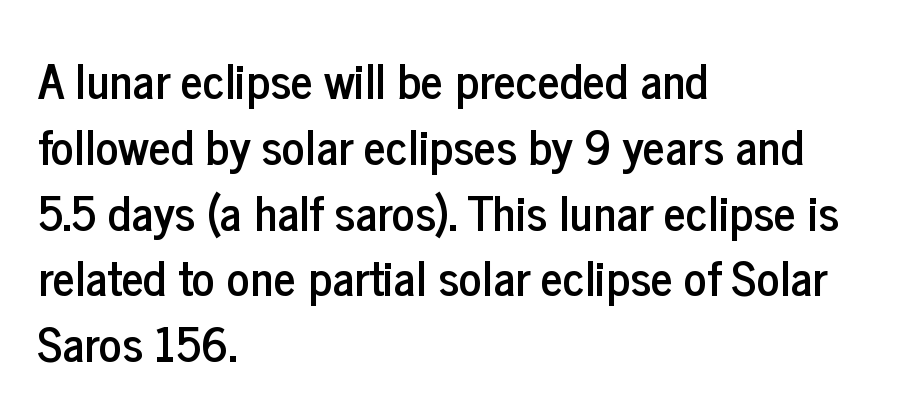
Characters remain perfectly vertical along every line. Look at the bottom of the vertical strokes: they stop flat, with no serifs. This sample keeps an unexceptional amount of space between lines. Compared with typical body copy, the letter spacing here is the same. A student would call this left alignment; a typographer would say flush left, rag right.
